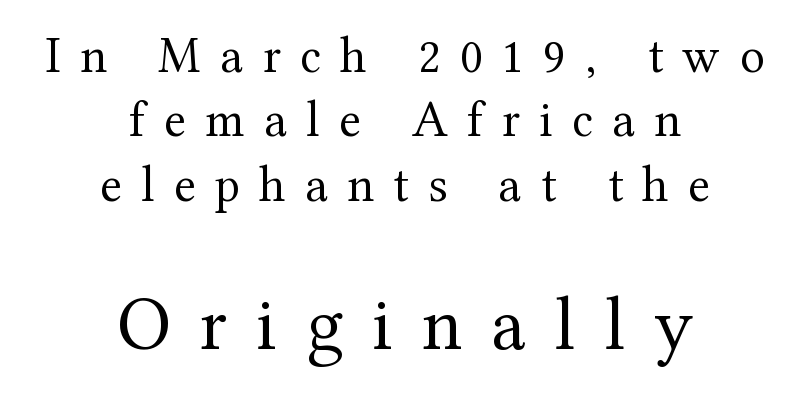
The image shows 77 px regular-weight serif type, upright; set centered, normal line spacing (1.26x), unusually wide letter spacing (+0.38 em), not underlined; the second (bottom) block is 1.51x larger; medium stroke contrast and a medium x-height.
